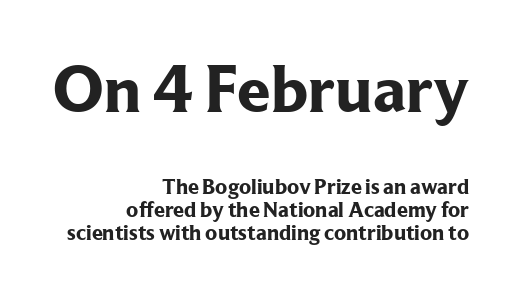
Look at the tracking — it's just the regular setting, nothing added. Chunky letters — that's bold for sure. Does the type have serifs? Yes, each stem ends in a small foot. When letters stand straight like this, we call the style roman or upright. Each new line begins almost immediately beneath the previous one. This sample has the flowing, uneven cadence of proportional lettering.
